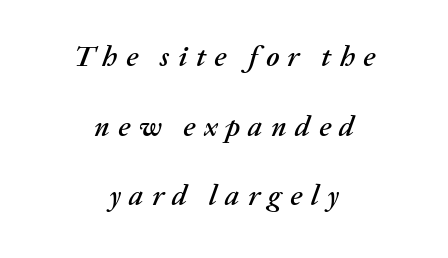
Q: Is the text italic (slanted)? A: Yes, it leans right by about 20 degrees.
Q: Is the text underlined? A: No.
Q: How is the paragraph aligned? A: Centered.
Q: Is the spacing between letters normal or unusually wide? A: Unusually wide.
Q: Is the spacing between lines tight, normal or loose? A: Loose.
Q: Width (condensed, normal, or wide)? A: Normal.
Q: Stroke contrast? A: Medium.
Q: x-height? A: Medium.
Q: Monospaced? A: No.
